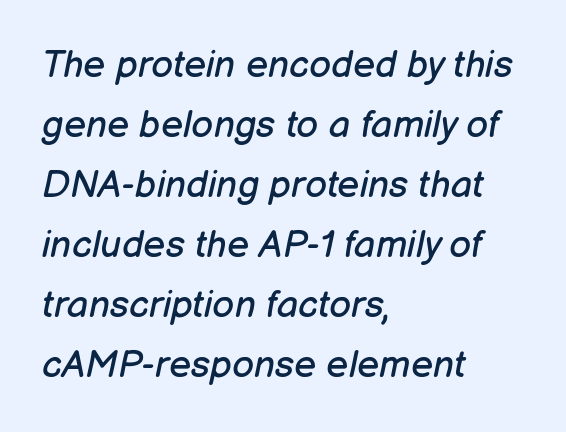
The image shows 38 px regular-weight type, italic (leaning right); set left-aligned, normal line spacing (1.58x), normal letter spacing, not underlined; low stroke contrast and a medium x-height.
